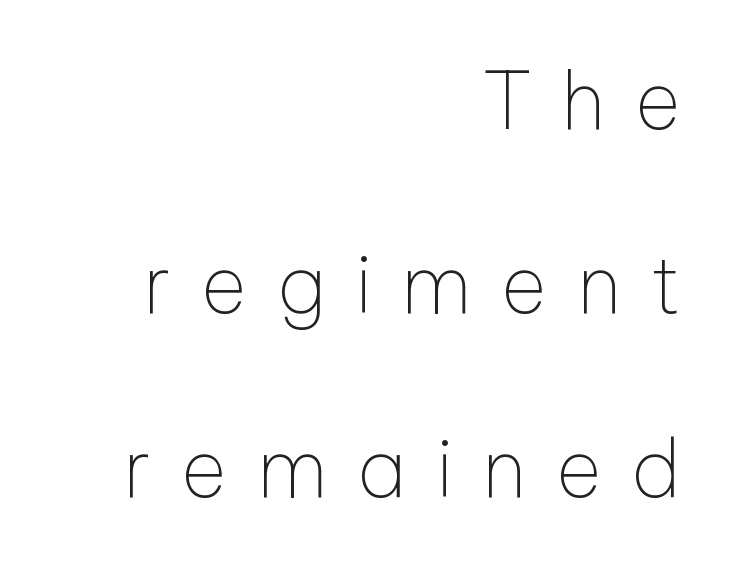
The image shows 79 px thin sans-serif type, upright; set right-aligned, loose line spacing (2.33x), unusually wide letter spacing (+0.37 em), not underlined; low stroke contrast and a medium x-height.
